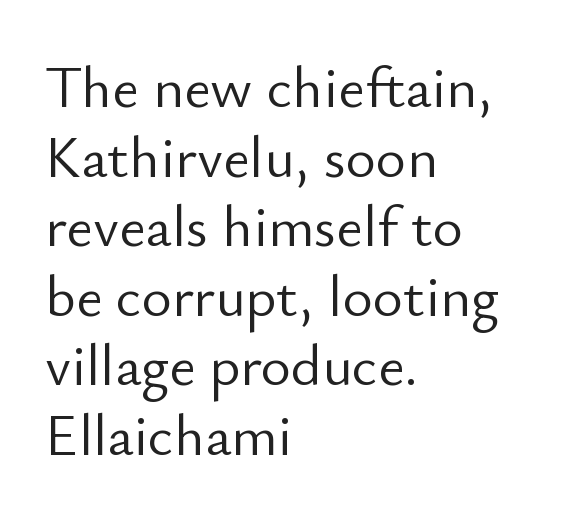
Q: Is the text bold? A: No.
Q: Is the text italic (slanted)? A: No, it is upright.
Q: Is the typeface a serif or a sans-serif typeface? A: Sans-serif.
Q: Is the text underlined? A: No.
Q: How is the paragraph aligned? A: Left-aligned.
Q: Is the spacing between letters normal or unusually wide? A: Normal.
Q: Width (condensed, normal, or wide)? A: Normal.
Q: Stroke contrast? A: Low.
Q: x-height? A: Small.
Q: Monospaced? A: No.
